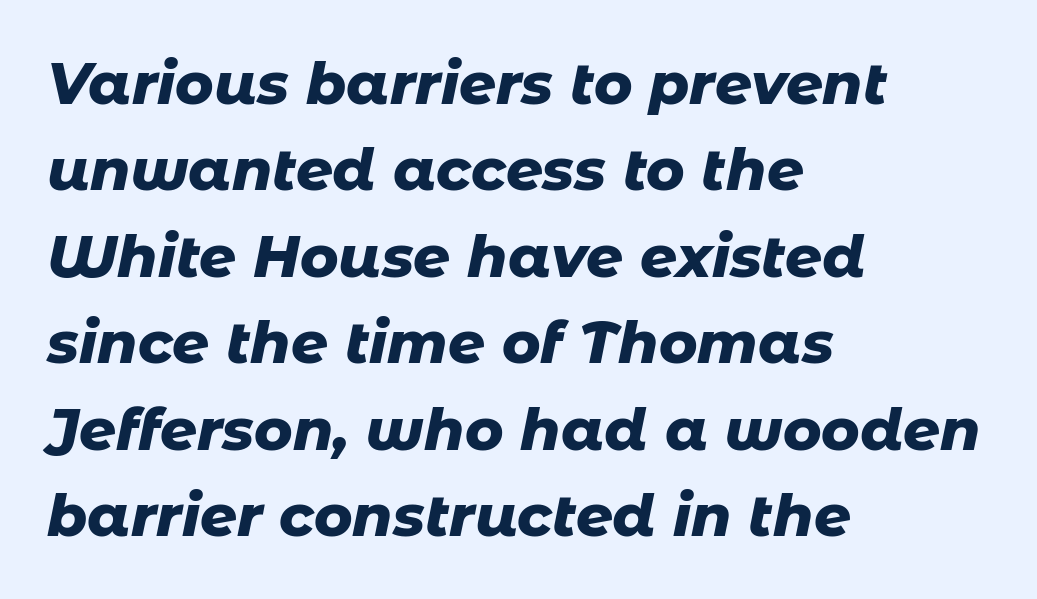
The image shows 58 px heavy type, italic (leaning right); set left-aligned, normal line spacing (1.49x), normal letter spacing, not underlined; low stroke contrast and a medium x-height.
